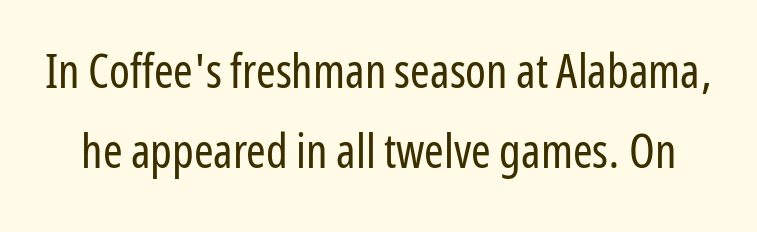
The image shows 47 px regular-weight, condensed sans-serif type, upright; set normal line spacing (1.7x), normal letter spacing, not underlined; low stroke contrast and a medium x-height.
